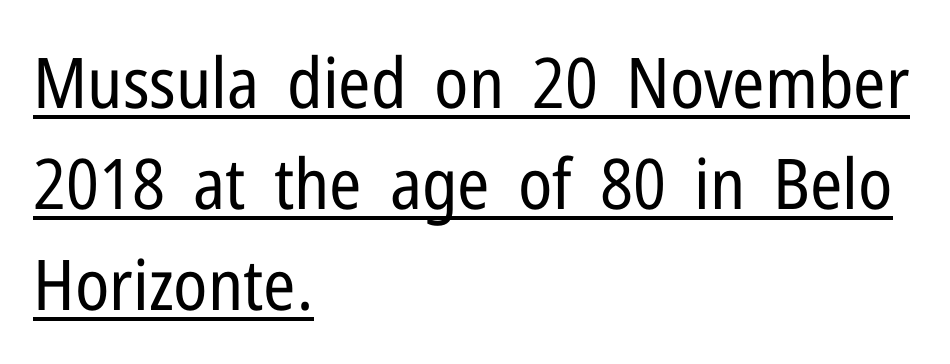
Q: Is the text bold? A: No.
Q: Is the text italic (slanted)? A: No, it is upright.
Q: Is the typeface a serif or a sans-serif typeface? A: Sans-serif.
Q: Is the text underlined? A: Yes.
Q: How is the paragraph aligned? A: Left-aligned.
Q: Is the spacing between letters normal or unusually wide? A: Normal.
Q: Is the spacing between lines tight, normal or loose? A: Normal.
Q: Width (condensed, normal, or wide)? A: Condensed.
Q: Stroke contrast? A: Low.
Q: x-height? A: Medium.
Q: Monospaced? A: No.
